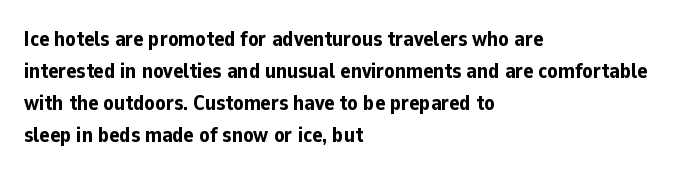
Q: Is the text bold? A: Yes.
Q: Is the text italic (slanted)? A: No, it is upright.
Q: Is the text underlined? A: No.
Q: How is the paragraph aligned? A: Left-aligned.
Q: Is the spacing between letters normal or unusually wide? A: Normal.
Q: Is the spacing between lines tight, normal or loose? A: Normal.
